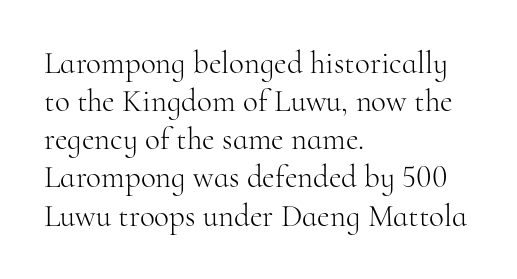
The image shows 31 px light serif type, upright; set left-aligned, line spacing 1.23x, normal letter spacing, not underlined; high stroke contrast and a small x-height.
